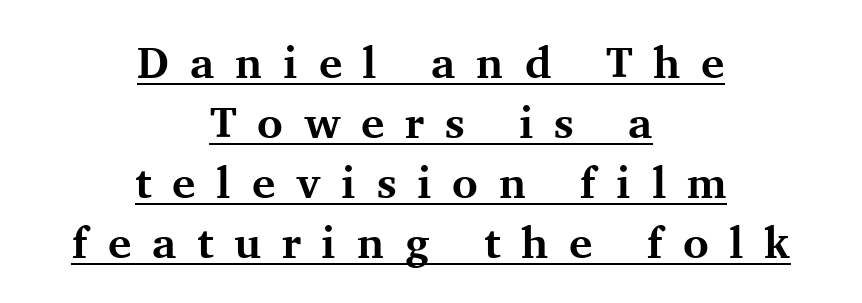
Q: Is the text bold? A: Yes.
Q: Is the text italic (slanted)? A: No, it is upright.
Q: Is the typeface a serif or a sans-serif typeface? A: Serif.
Q: Is the text underlined? A: Yes.
Q: How is the paragraph aligned? A: Centered.
Q: Is the spacing between letters normal or unusually wide? A: Unusually wide.
Q: Is the spacing between lines tight, normal or loose? A: Normal.
Q: Width (condensed, normal, or wide)? A: Normal.
Q: Stroke contrast? A: Medium.
Q: x-height? A: Medium.
Q: Monospaced? A: No.
